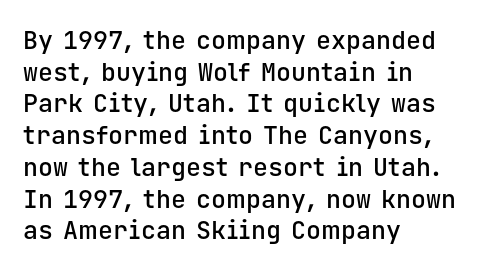
The image shows 25 px text type, upright; set left-aligned, normal line spacing (1.27x), normal letter spacing, not underlined.
